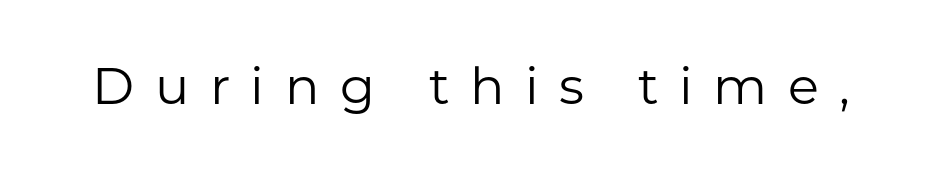
The image shows 51 px regular-weight sans-serif type, upright; set unusually wide letter spacing (+0.4 em), not underlined; low stroke contrast and a medium x-height.
